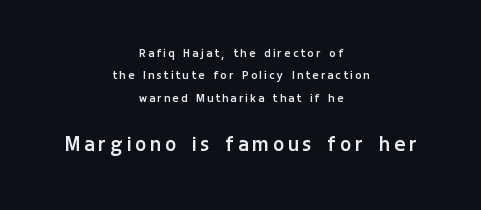
These lines sit exactly where default settings would place them. The strokes carry an ordinary text weight at most. Size contrast runs from small at the top to large at the bottom. The zone under the glyphs is completely vacant. Compared with typical body copy, the letter spacing here is much looser.
